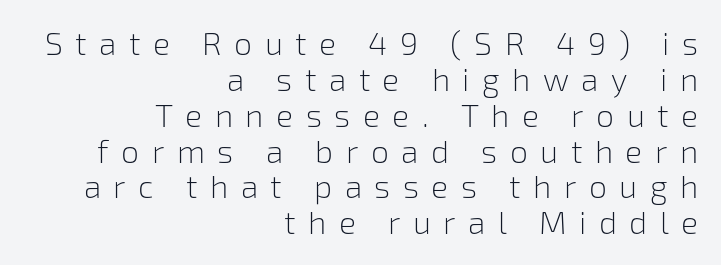
The image shows 32 px light sans-serif type, upright; set right-aligned, tight line spacing (1.12x), unusually wide letter spacing (+0.39 em), not underlined; low stroke contrast and a medium x-height.
